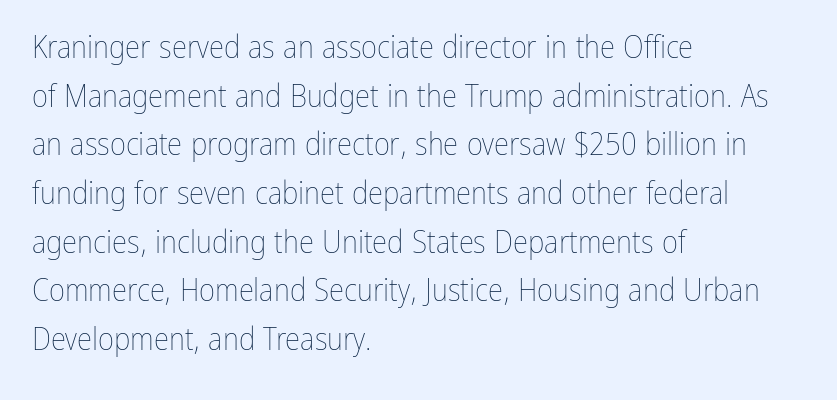
Q: Is the text bold? A: No.
Q: Is the text italic (slanted)? A: No, it is upright.
Q: Is the text underlined? A: No.
Q: How is the paragraph aligned? A: Left-aligned.
Q: Is the spacing between letters normal or unusually wide? A: Normal.
Q: Is the spacing between lines tight, normal or loose? A: Normal.
Q: Width (condensed, normal, or wide)? A: Condensed.
Q: Stroke contrast? A: Low.
Q: x-height? A: Medium.
Q: Monospaced? A: No.
